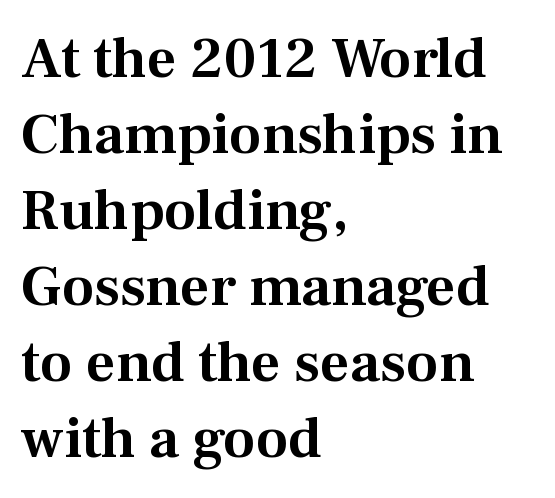
{"serif": "yes", "italic": "no", "width": "normal", "stroke_contrast": "medium", "x_height": "medium", "monospaced": "no", "underline": "no", "align": "left", "line_spacing": "normal", "line_spacing_ratio": 1.31, "letter_spacing": "normal", "letter_spacing_em": 0.0, "glyph_px": 58}
